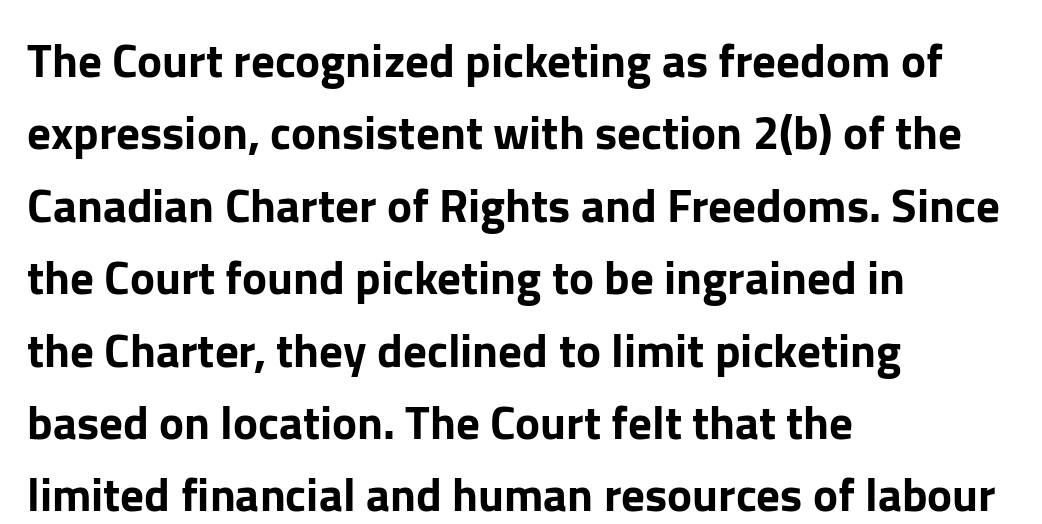
The rendering uses natural spacing where letterforms have individual widths. Anything drawn beneath the words? Only blank space. Does the copy run flush right? No — it runs flush left. These lines sit exactly where default settings would place them.
